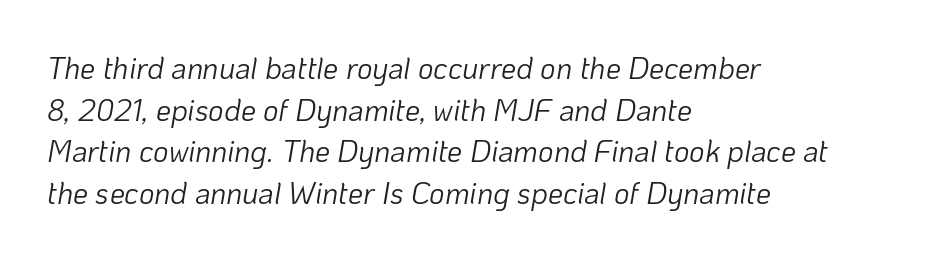
{"italic": "yes", "lean": "right", "slant_degrees": 10, "bold": "no", "weight": "light", "width": "normal", "stroke_contrast": "low", "x_height": "medium", "monospaced": "no", "underline": "no", "align": "left", "line_spacing": "normal", "line_spacing_ratio": 1.39, "letter_spacing": "normal", "letter_spacing_em": 0.0, "glyph_px": 30}
